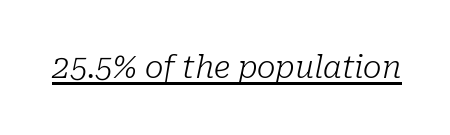
Tracking value appears to be zero — textbook default spacing. Italic? Definitely — the glyphs are oblique. Ink coverage per letter is moderate at most. The face used here is proportionally spaced, like ordinary book or web type. Has an underline been added? It has. Examine the stroke ends and you'll spot serifs.
